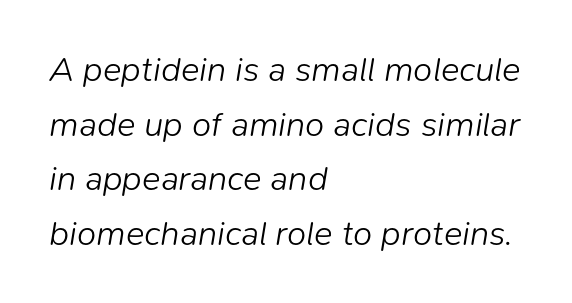
{"italic": "yes", "lean": "right", "slant_degrees": 9, "bold": "no", "weight": "light", "width": "normal", "stroke_contrast": "low", "x_height": "medium", "monospaced": "no", "underline": "no", "align": "left", "line_spacing": "normal", "line_spacing_ratio": 1.56, "letter_spacing": "normal", "letter_spacing_em": 0.0, "glyph_px": 35}
